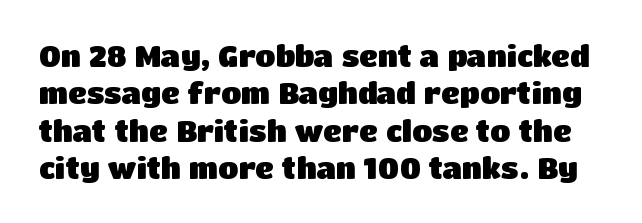
Italic: no, the glyphs are upright roman. How are the letters spaced? Ordinarily, with no added tracking. Note the varied advance widths — an 'i' is clearly narrower than an 'm'. The leading is moderate, giving the passage an even texture. The strip under each line holds only bare page.
